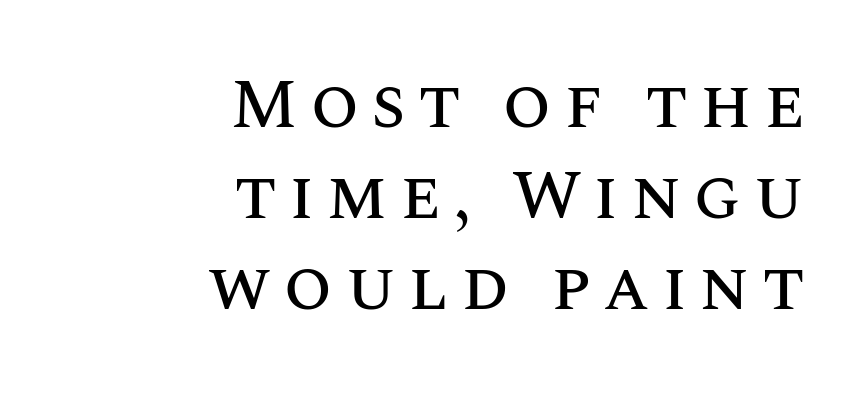
The image shows 70 px text type, upright; set right-aligned, normal line spacing (1.3x), not underlined; medium stroke contrast and a large x-height.
